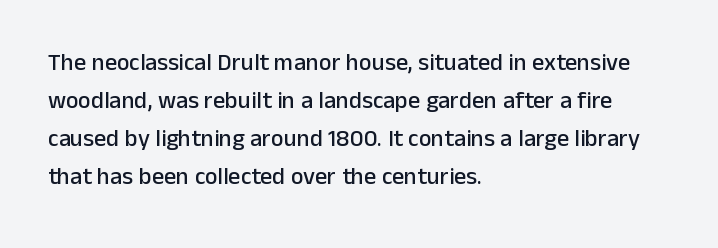
{"italic": "no", "underline": "no", "align": "left", "line_spacing": "normal", "line_spacing_ratio": 1.59, "letter_spacing": "normal", "letter_spacing_em": 0.0, "glyph_px": 24}
